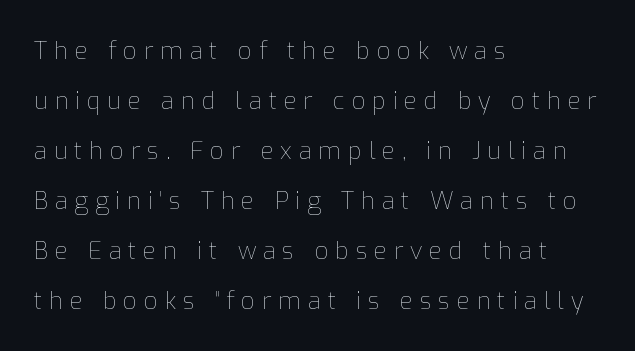
{"italic": "no", "bold": "no", "underline": "no", "align": "left", "line_spacing": "loose", "line_spacing_ratio": 2.08, "letter_spacing": "wide", "letter_spacing_em": 0.28, "glyph_px": 24}
